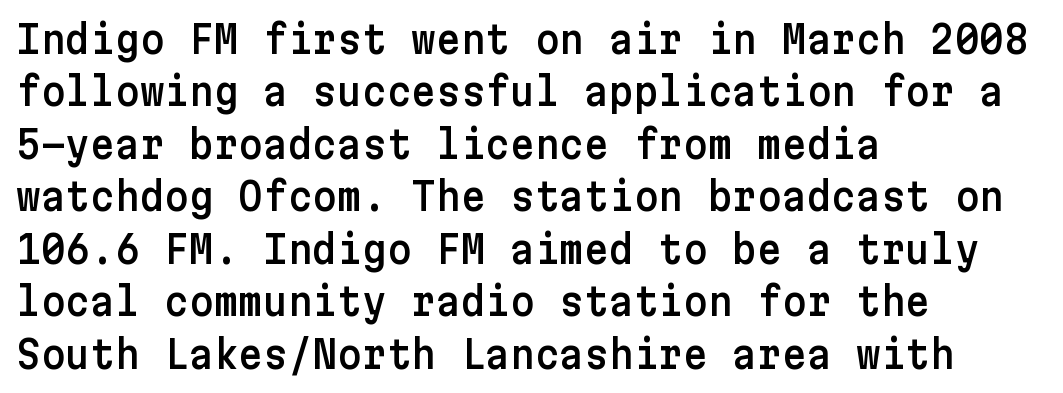
The image shows 38 px sans-serif type, upright; set left-aligned, normal line spacing (1.38x), normal letter spacing, not underlined; low stroke contrast and a medium x-height.
